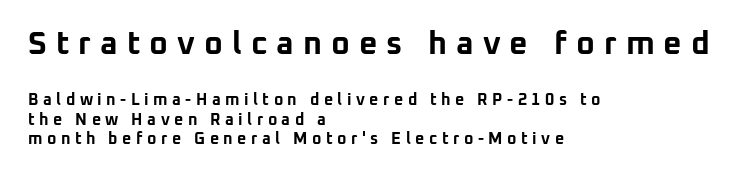
When letters stand straight like this, we call the style roman or upright. Each letter keeps its own natural width here, so spacing adapts to shape. Does the copy run flush right? No — it runs flush left. What kind of face is this? One without serifs — a sans. No word sits above an underline. Between these two stacked blocks, the higher one wins on size.
